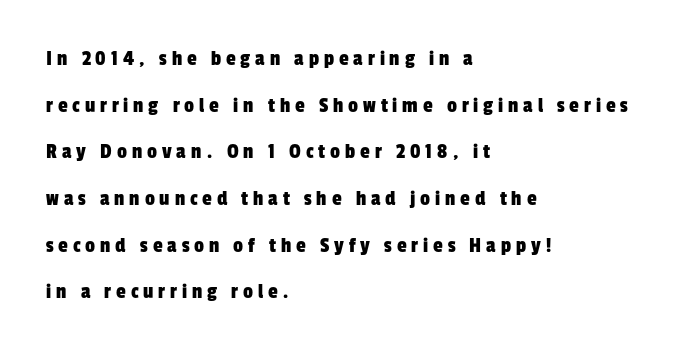
Q: Is the text underlined? A: No.
Q: How is the paragraph aligned? A: Left-aligned.
Q: Is the spacing between letters normal or unusually wide? A: Unusually wide.
Q: Is the spacing between lines tight, normal or loose? A: Loose.
